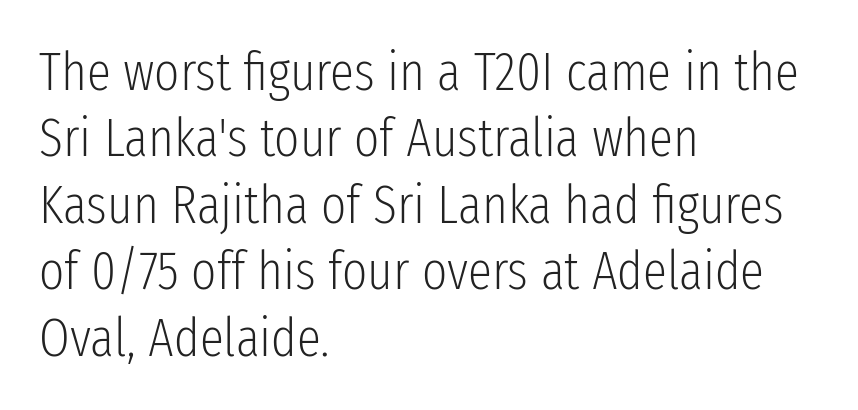
{"serif": "no", "italic": "no", "bold": "no", "weight": "light", "width": "condensed", "stroke_contrast": "low", "x_height": "medium", "monospaced": "no", "underline": "no", "align": "left", "line_spacing_ratio": 1.23, "letter_spacing": "normal", "letter_spacing_em": 0.0, "glyph_px": 54}
